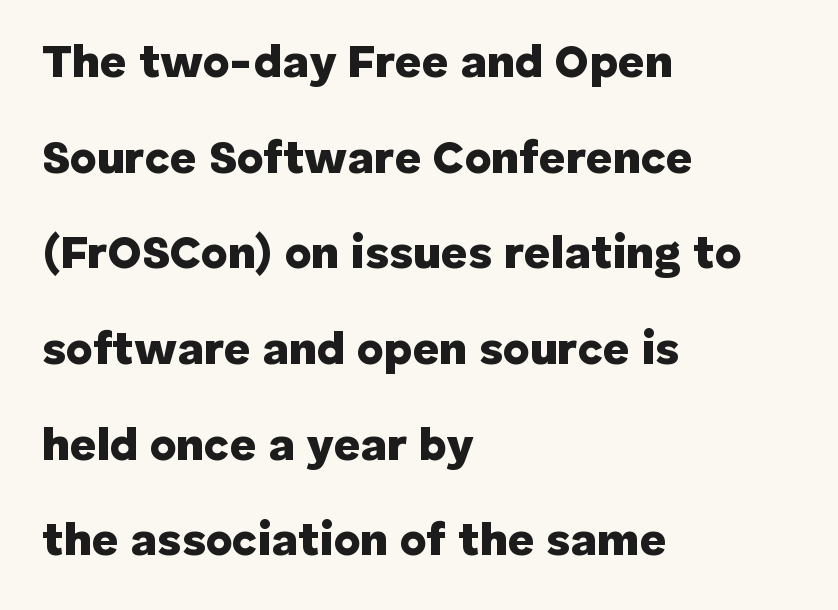
{"serif": "no", "italic": "no", "bold": "yes", "weight": "heavy", "width": "normal", "stroke_contrast": "low", "x_height": "medium", "monospaced": "no", "underline": "no", "align": "left", "line_spacing": "loose", "line_spacing_ratio": 2.08, "letter_spacing": "normal", "letter_spacing_em": 0.0, "glyph_px": 46}
